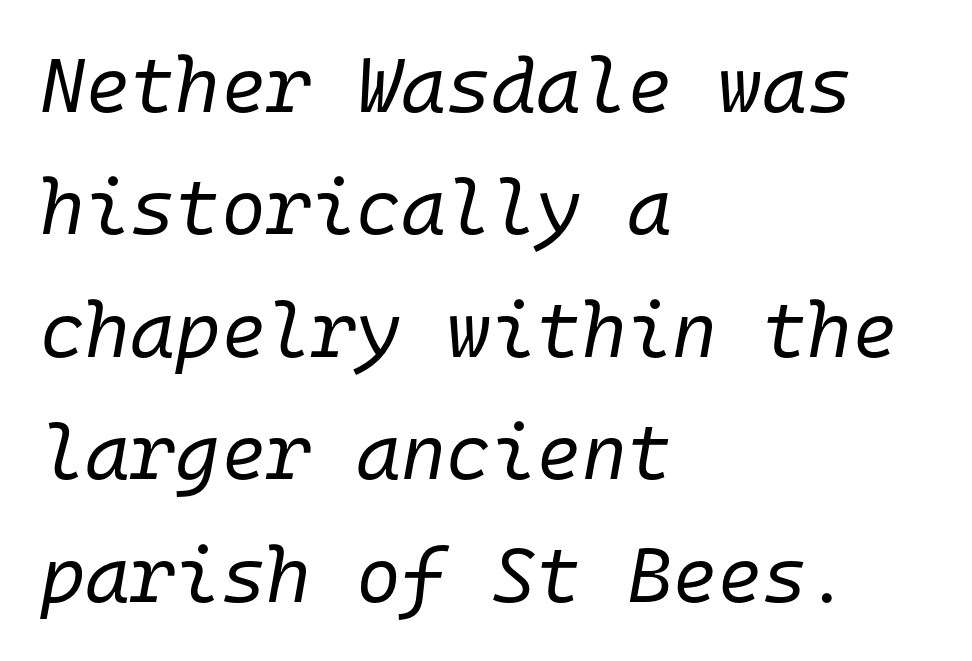
The image shows 77 px regular-weight type, italic (leaning right), monospaced; set left-aligned, normal line spacing (1.59x), normal letter spacing, not underlined; low stroke contrast and a medium x-height.
